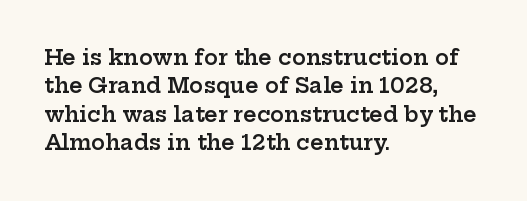
{"italic": "no", "bold": "semi", "underline": "no", "align": "left", "line_spacing": "normal", "line_spacing_ratio": 1.35, "letter_spacing": "normal", "letter_spacing_em": 0.0, "glyph_px": 21}
